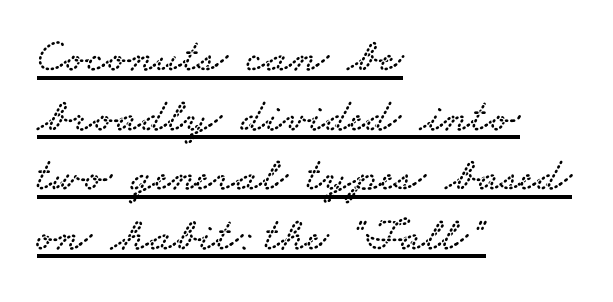
Q: Is the text underlined? A: Yes.
Q: How is the paragraph aligned? A: Left-aligned.
Q: Is the spacing between letters normal or unusually wide? A: Normal.
Q: Width (condensed, normal, or wide)? A: Wide.
Q: Stroke contrast? A: Low.
Q: x-height? A: Small.
Q: Monospaced? A: No.
